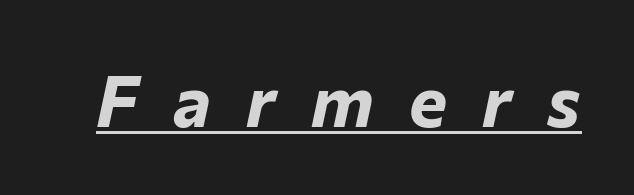
The letters advance in unequal steps, a hallmark of proportional type. The passage shown has open, widely tracked lettering throughout. Does the weight exceed regular? Yes, all the way to bold. You can tell it's italic because the verticals aren't actually vertical. This sample carries an underscore along the baseline area.
